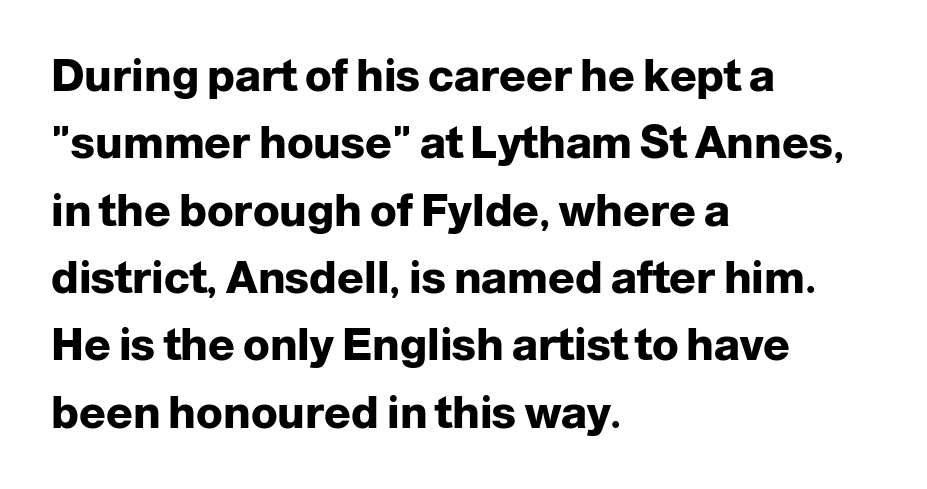
The image shows 44 px heavy sans-serif type, upright; set left-aligned, normal line spacing (1.53x), normal letter spacing, not underlined; low stroke contrast and a medium x-height.
